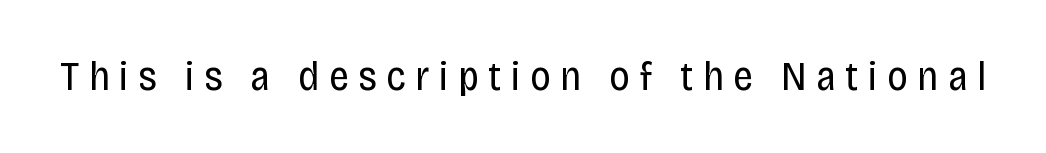
The axis of the letterforms is exactly vertical. Spacing verdict: proportional, widths tailored to each character. I'd call this a sans setting — the letters go barefoot. Ink coverage per letter is moderate at most. You could only call the tracking loose — the letters float apart.
